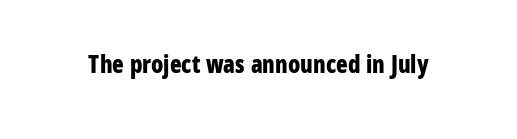
Q: Is the text bold? A: Yes.
Q: Is the text italic (slanted)? A: No, it is upright.
Q: Is the text underlined? A: No.
Q: Is the spacing between letters normal or unusually wide? A: Normal.
